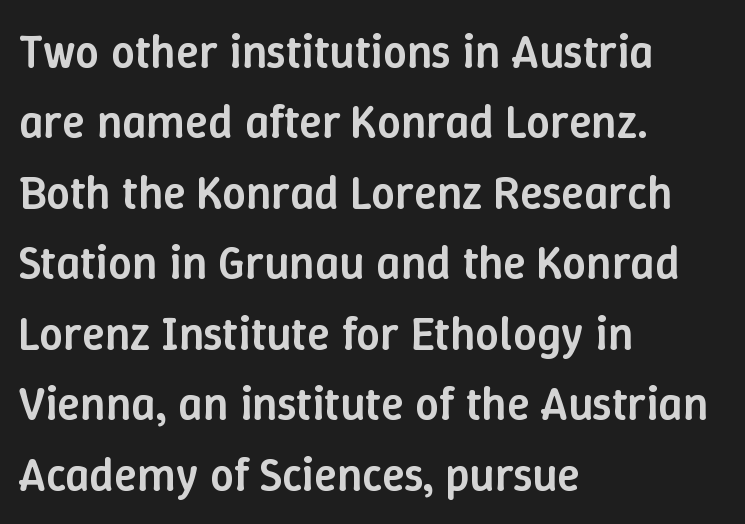
The image shows 47 px semibold type, upright; set left-aligned, normal line spacing (1.5x), normal letter spacing, not underlined; low stroke contrast and a medium x-height.
